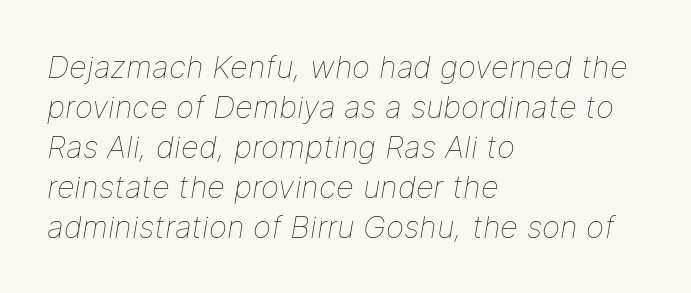
The passage shown is typed in a proportional face where columns would drift. Caption: standard tracking, unaltered. The words here are not underlined. Leftover space on each line is placed entirely after the last word. There's an unmistakable incline to the writing here. Honestly, the row spacing looks completely unremarkable.
